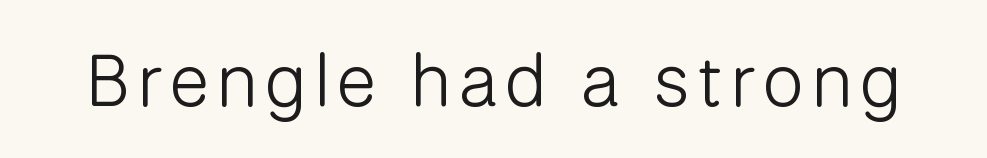
{"serif": "no", "italic": "no", "bold": "no", "weight": "light", "width": "normal", "stroke_contrast": "low", "x_height": "medium", "monospaced": "no", "underline": "no", "glyph_px": 74}
